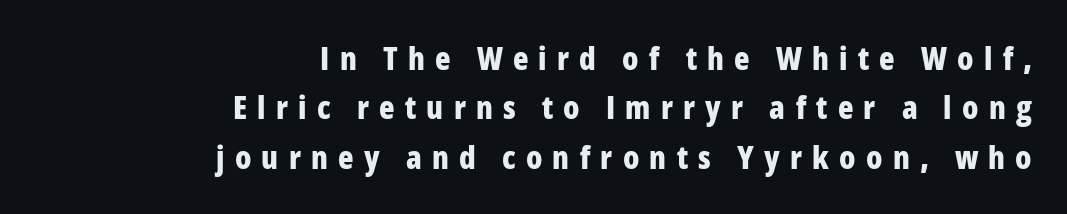
A clean baseline with only descenders dipping below it. Italic? Not at all — the glyphs are vertical. Serifs: no, the terminals of the letterforms are clean. A normal amount of white space separates one row of letters from the next. The rag falls on the left side of this text block.
